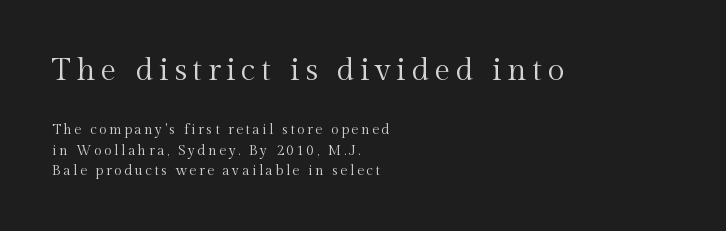
The image shows 31 px regular-weight serif type, upright; set left-aligned, normal line spacing (1.44x), not underlined; the first (top) block is 2.21x larger; a medium x-height.
